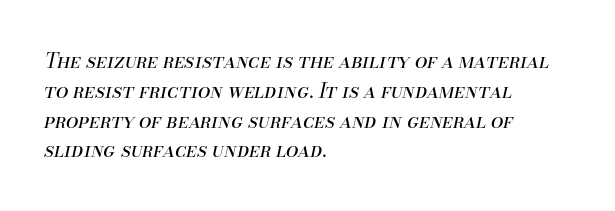
{"italic": "yes", "lean": "right", "slant_degrees": 13, "bold": "no", "underline": "no", "align": "left", "line_spacing": "normal", "line_spacing_ratio": 1.49, "letter_spacing": "normal", "letter_spacing_em": 0.0, "glyph_px": 20}
